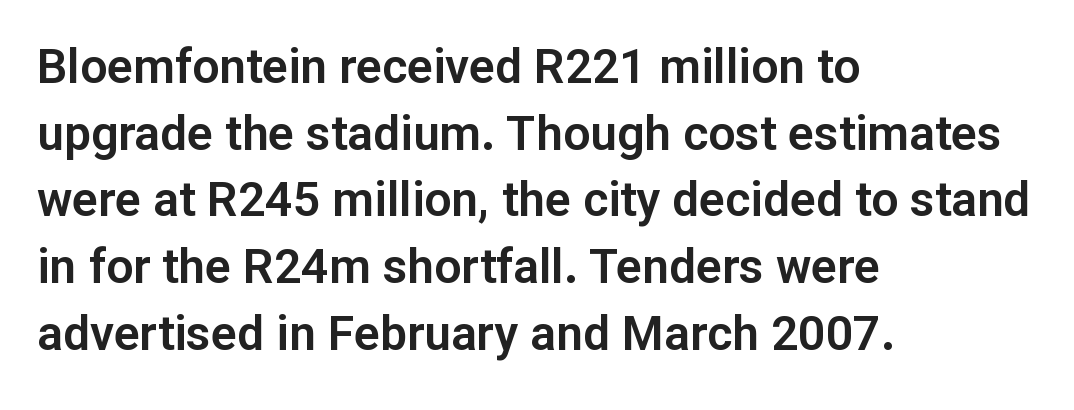
Q: Is the text italic (slanted)? A: No, it is upright.
Q: Is the typeface a serif or a sans-serif typeface? A: Sans-serif.
Q: Is the text underlined? A: No.
Q: How is the paragraph aligned? A: Left-aligned.
Q: Is the spacing between letters normal or unusually wide? A: Normal.
Q: Is the spacing between lines tight, normal or loose? A: Normal.
Q: Width (condensed, normal, or wide)? A: Normal.
Q: Stroke contrast? A: Low.
Q: x-height? A: Medium.
Q: Monospaced? A: No.
